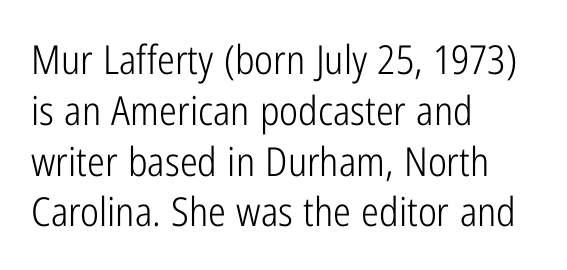
Q: Is the text bold? A: No.
Q: Is the text italic (slanted)? A: No, it is upright.
Q: Is the typeface a serif or a sans-serif typeface? A: Sans-serif.
Q: Is the text underlined? A: No.
Q: How is the paragraph aligned? A: Left-aligned.
Q: Is the spacing between letters normal or unusually wide? A: Normal.
Q: Is the spacing between lines tight, normal or loose? A: Normal.
Q: Width (condensed, normal, or wide)? A: Condensed.
Q: Stroke contrast? A: Low.
Q: x-height? A: Medium.
Q: Monospaced? A: No.
